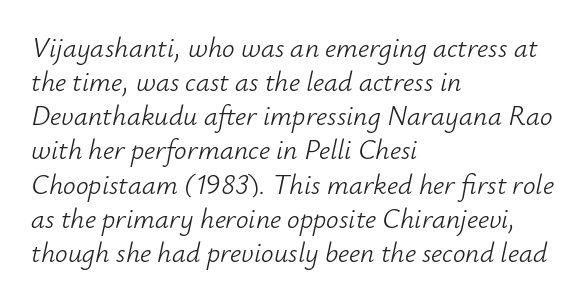
Q: Is the text bold? A: No.
Q: Is the text italic (slanted)? A: Yes, it leans right by about 12 degrees.
Q: Is the text underlined? A: No.
Q: How is the paragraph aligned? A: Left-aligned.
Q: Is the spacing between letters normal or unusually wide? A: Normal.
Q: Width (condensed, normal, or wide)? A: Normal.
Q: Stroke contrast? A: Low.
Q: x-height? A: Small.
Q: Monospaced? A: No.
